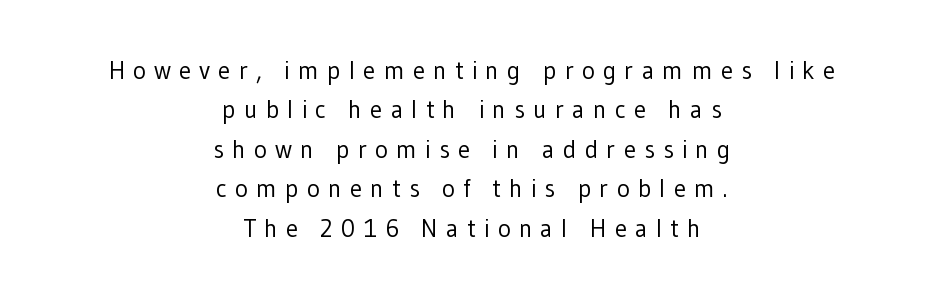
Decoration check: the copy has no underline. Heaviness? Minimal to ordinary, like unemphasized prose. Rows of type keep a routine distance in the vertical direction. Italic? Not at all — the glyphs are vertical.
